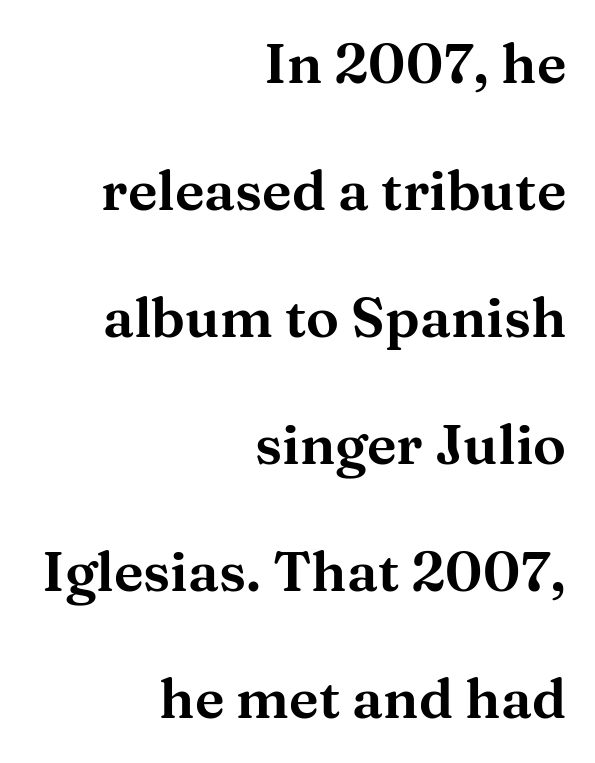
A typesetter would mark this as roman, not italic. These lines stack with their right ends in a neat column. Check where the strokes stop: tiny serifs finish them off. Think of a printed novel: that variable character pitch is what you see here.
